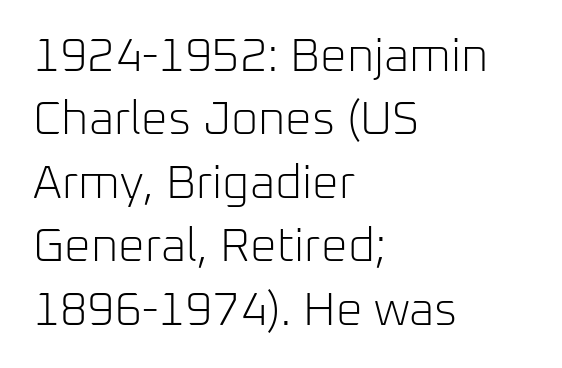
{"serif": "no", "italic": "no", "bold": "no", "weight": "light", "width": "normal", "stroke_contrast": "low", "x_height": "medium", "monospaced": "no", "underline": "no", "align": "left", "line_spacing": "normal", "line_spacing_ratio": 1.35, "letter_spacing": "normal", "letter_spacing_em": 0.0, "glyph_px": 47}
